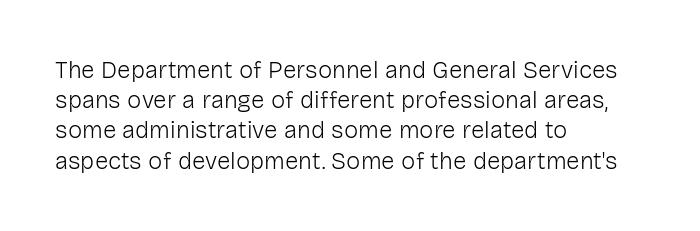
The weight would be labelled regular, book, light, or lighter still. Every stem runs plumb, perpendicular to the baseline. Descender tails drop into unmarked territory. One glance says typical: line gaps are just what's usual.
